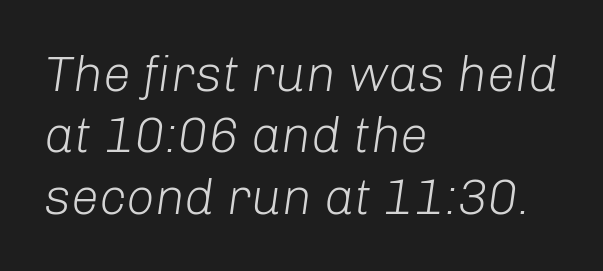
Observe the lean: these are italic letterforms. The letterforms sit shoulder to shoulder at normal distance. Decoration check: the copy has no underline. If you drew a ruler down the left edge, every line would touch it. The cut favours lightness, reaching ordinary text weight at its darkest. Here the designer chose a conventional face with non-uniform glyph widths.
